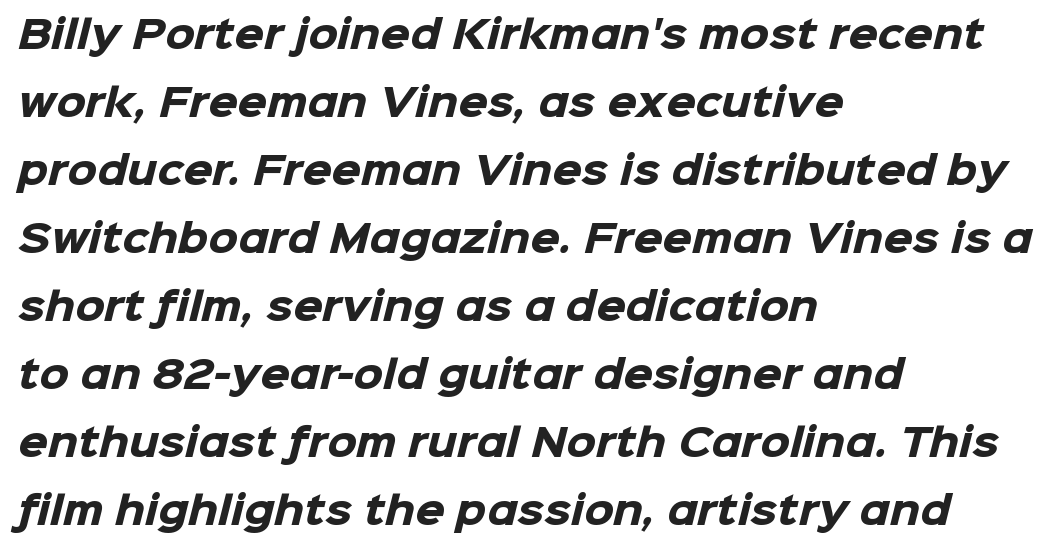
The image shows 38 px heavy sans-serif type; set left-aligned, line spacing 1.79x, normal letter spacing, not underlined; low stroke contrast and a medium x-height.
